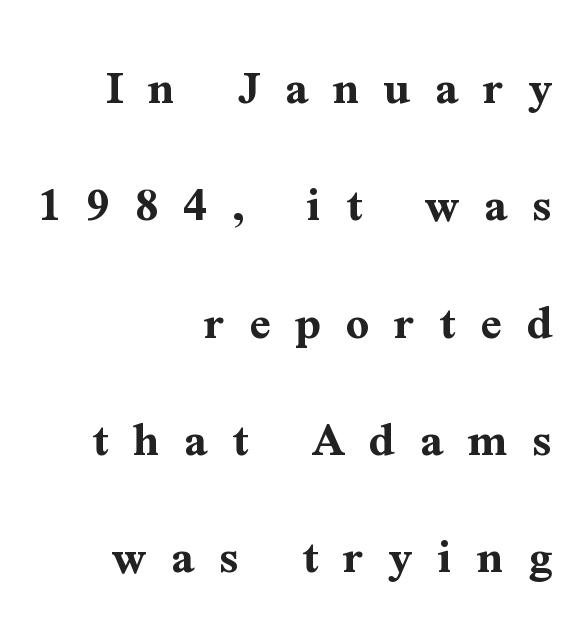
{"serif": "yes", "italic": "no", "bold": "yes", "weight": "bold", "width": "normal", "stroke_contrast": "medium", "x_height": "medium", "monospaced": "no", "underline": "no", "align": "right", "line_spacing": "loose", "line_spacing_ratio": 2.3, "letter_spacing": "wide", "letter_spacing_em": 0.49, "glyph_px": 51}
